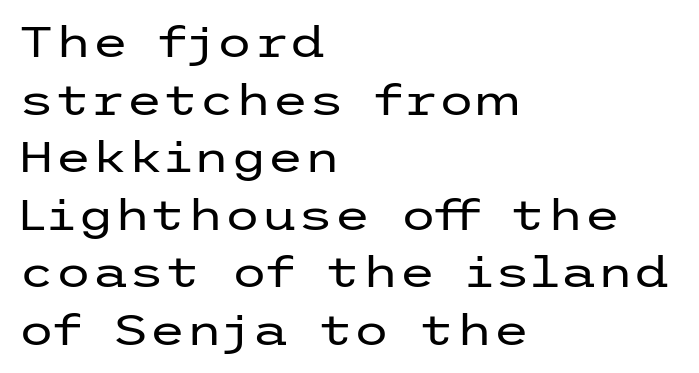
The image shows 42 px regular-weight, wide sans-serif type, upright; set left-aligned, normal line spacing (1.37x), normal letter spacing, not underlined; low stroke contrast and a medium x-height.
